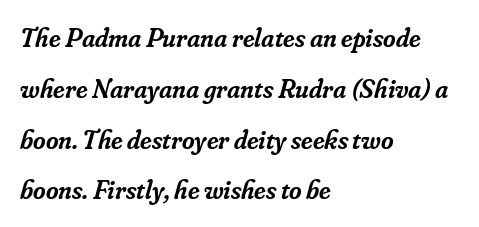
Q: Is the text bold? A: Semi-bold.
Q: Is the text italic (slanted)? A: Yes, it leans right by about 16 degrees.
Q: Is the text underlined? A: No.
Q: How is the paragraph aligned? A: Left-aligned.
Q: Is the spacing between letters normal or unusually wide? A: Normal.
